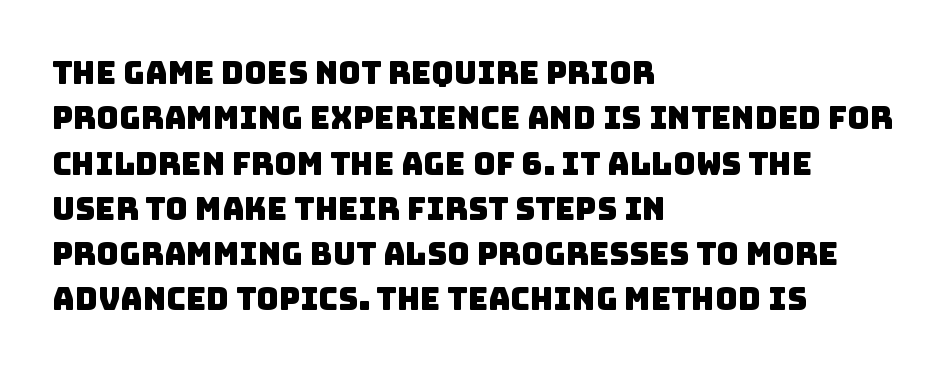
Horizontal bands of white between lines are of average thickness. The space beneath each line is pristine and unruled. You could not count columns in this text — the font is proportionally spaced. The rendering shows plain stroke endings on the letterforms — a sans-serif design. No extra tracking has been applied to these lines.
